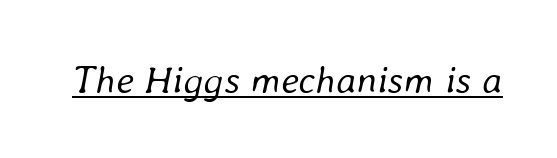
Q: Is the text bold? A: No.
Q: Is the text italic (slanted)? A: Yes, it leans right by about 8 degrees.
Q: Is the text underlined? A: Yes.
Q: Is the spacing between letters normal or unusually wide? A: Normal.
Q: Width (condensed, normal, or wide)? A: Normal.
Q: Stroke contrast? A: Low.
Q: x-height? A: Medium.
Q: Monospaced? A: No.
